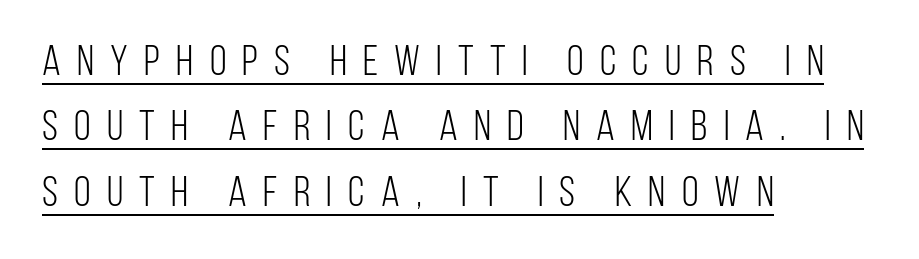
Q: Is the text bold? A: No.
Q: Is the text italic (slanted)? A: No, it is upright.
Q: Is the typeface a serif or a sans-serif typeface? A: Sans-serif.
Q: Is the text underlined? A: Yes.
Q: How is the paragraph aligned? A: Left-aligned.
Q: Is the spacing between letters normal or unusually wide? A: Unusually wide.
Q: Is the spacing between lines tight, normal or loose? A: Normal.
Q: Width (condensed, normal, or wide)? A: Condensed.
Q: Stroke contrast? A: Low.
Q: x-height? A: Large.
Q: Monospaced? A: No.
